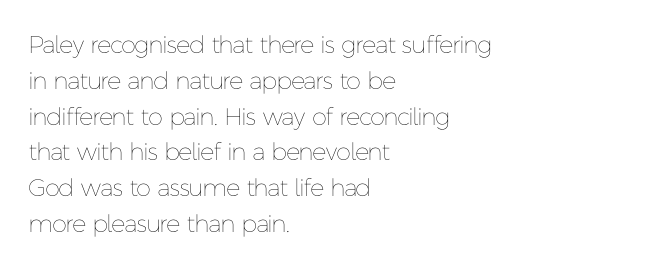
The setting favours the left margin, as ordinary paragraphs usually do. Upright lettering throughout. Letter spacing: default. No chunkiness to these letters — they're not bold.
